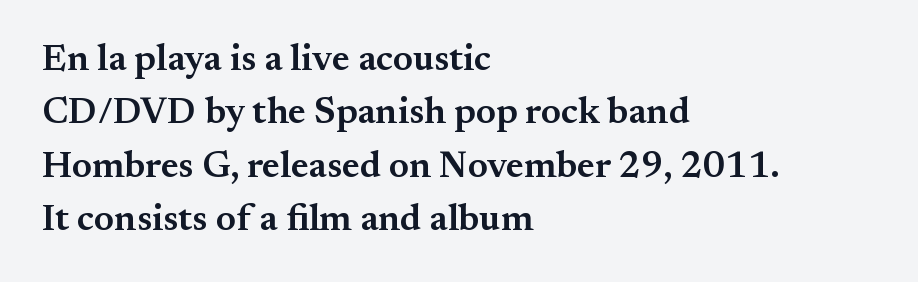
Q: Is the text bold? A: Semi-bold.
Q: Is the text italic (slanted)? A: No, it is upright.
Q: Is the typeface a serif or a sans-serif typeface? A: Serif.
Q: Is the text underlined? A: No.
Q: How is the paragraph aligned? A: Left-aligned.
Q: Is the spacing between letters normal or unusually wide? A: Normal.
Q: Is the spacing between lines tight, normal or loose? A: Normal.
Q: Width (condensed, normal, or wide)? A: Normal.
Q: Stroke contrast? A: Medium.
Q: x-height? A: Small.
Q: Monospaced? A: No.
